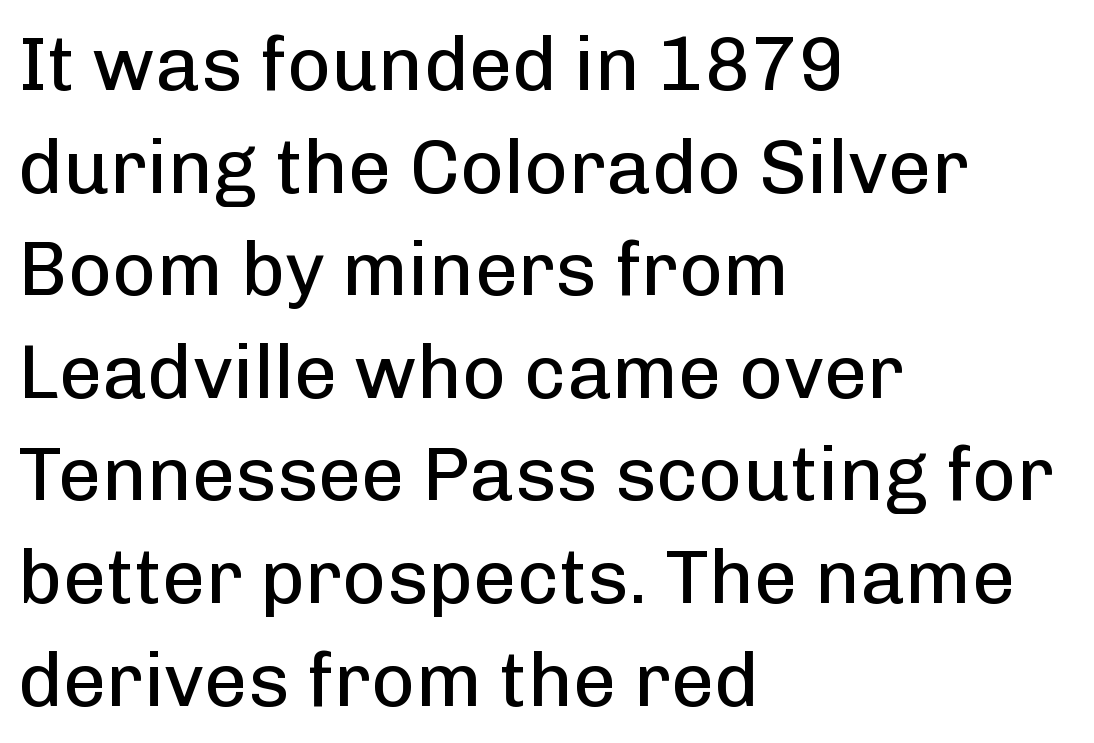
Q: Is the text bold? A: No.
Q: Is the text italic (slanted)? A: No, it is upright.
Q: Is the typeface a serif or a sans-serif typeface? A: Sans-serif.
Q: Is the text underlined? A: No.
Q: How is the paragraph aligned? A: Left-aligned.
Q: Is the spacing between letters normal or unusually wide? A: Normal.
Q: Is the spacing between lines tight, normal or loose? A: Normal.
Q: Width (condensed, normal, or wide)? A: Normal.
Q: Stroke contrast? A: Low.
Q: x-height? A: Medium.
Q: Monospaced? A: No.
